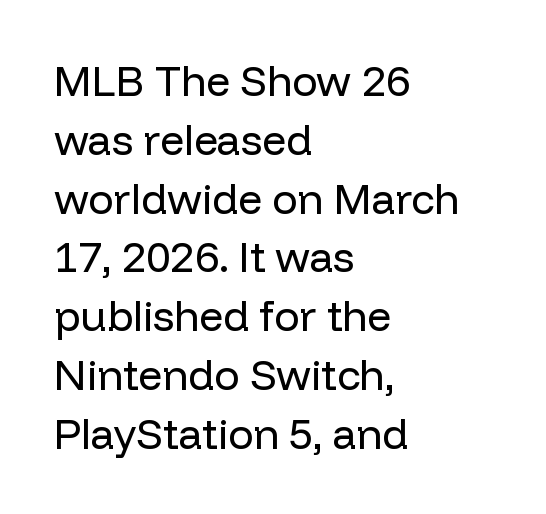
The image shows 42 px regular-weight sans-serif type, upright; set left-aligned, normal line spacing (1.4x), normal letter spacing, not underlined; low stroke contrast and a medium x-height.
